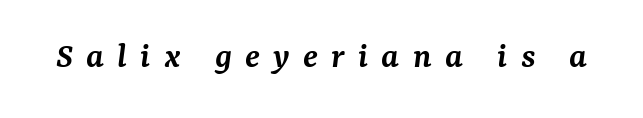
{"serif": "yes", "italic": "yes", "lean": "right", "slant_degrees": 7, "bold": "semi", "weight": "semibold", "width": "normal", "stroke_contrast": "medium", "x_height": "medium", "monospaced": "no", "underline": "no", "letter_spacing": "wide", "letter_spacing_em": 0.36, "glyph_px": 37}
